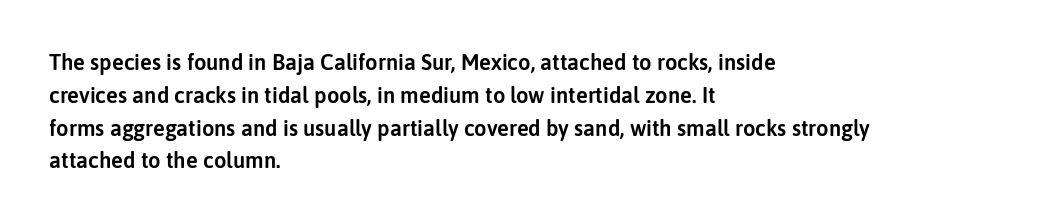
Q: Is the text italic (slanted)? A: No, it is upright.
Q: Is the text underlined? A: No.
Q: How is the paragraph aligned? A: Left-aligned.
Q: Is the spacing between letters normal or unusually wide? A: Normal.
Q: Is the spacing between lines tight, normal or loose? A: Normal.
